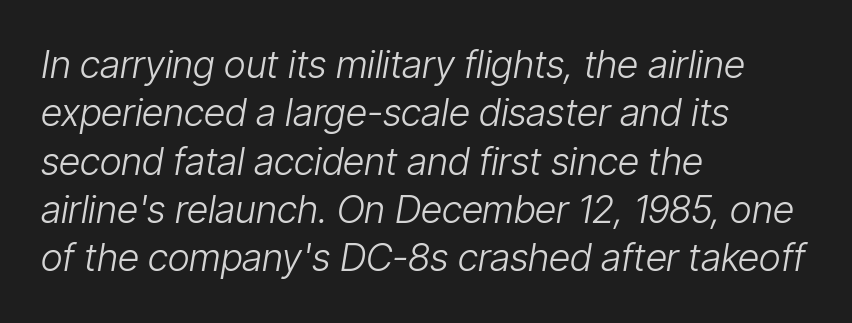
Layout note: lines flush left. Underline: absent. This sample uses an oblique cut, with every glyph tilted off the vertical. You could not count columns in this text — the font is proportionally spaced.
